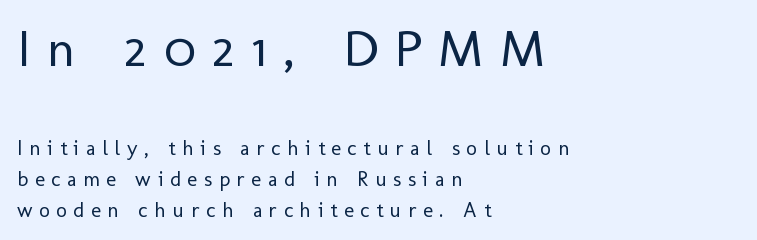
{"serif": "no", "italic": "no", "bold": "no", "weight": "regular", "width": "normal", "stroke_contrast": "low", "x_height": "medium", "monospaced": "no", "underline": "no", "align": "left", "line_spacing": "normal", "line_spacing_ratio": 1.47, "letter_spacing": "wide", "letter_spacing_em": 0.32, "larger_block": "first", "size_ratio": 2.48, "glyph_px": 52}
